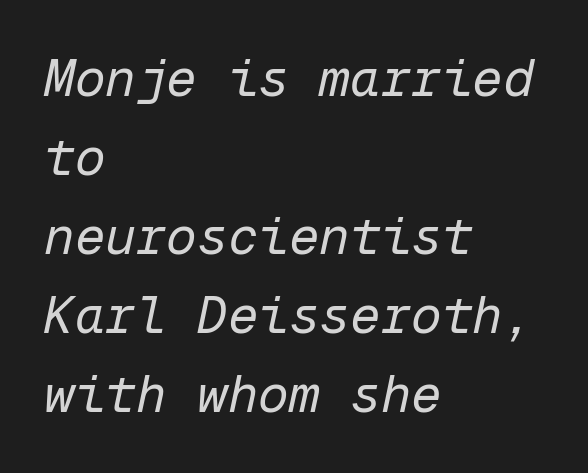
Q: Is the text bold? A: No.
Q: Is the text italic (slanted)? A: Yes, it leans right by about 12 degrees.
Q: Is the text underlined? A: No.
Q: How is the paragraph aligned? A: Left-aligned.
Q: Is the spacing between letters normal or unusually wide? A: Normal.
Q: Is the spacing between lines tight, normal or loose? A: Normal.
Q: Width (condensed, normal, or wide)? A: Normal.
Q: Stroke contrast? A: Low.
Q: x-height? A: Medium.
Q: Monospaced? A: Yes.
